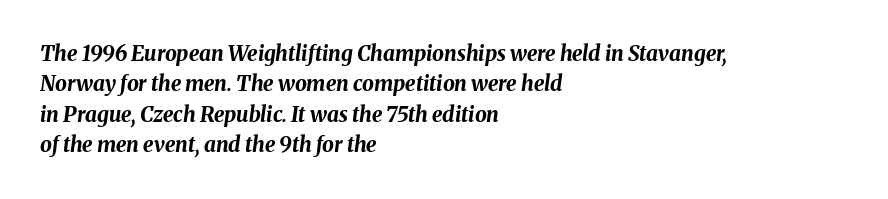
Q: Is the text bold? A: Yes.
Q: Is the text italic (slanted)? A: Yes, it leans right by about 8 degrees.
Q: Is the text underlined? A: No.
Q: How is the paragraph aligned? A: Left-aligned.
Q: Is the spacing between letters normal or unusually wide? A: Normal.
Q: Is the spacing between lines tight, normal or loose? A: Normal.
